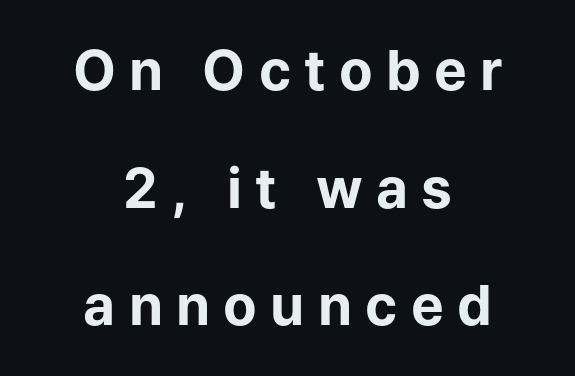
{"serif": "no", "italic": "no", "bold": "yes", "weight": "bold", "width": "normal", "stroke_contrast": "low", "x_height": "medium", "monospaced": "no", "underline": "no", "align": "center", "line_spacing": "loose", "line_spacing_ratio": 2.14, "letter_spacing": "wide", "letter_spacing_em": 0.24, "glyph_px": 55}
